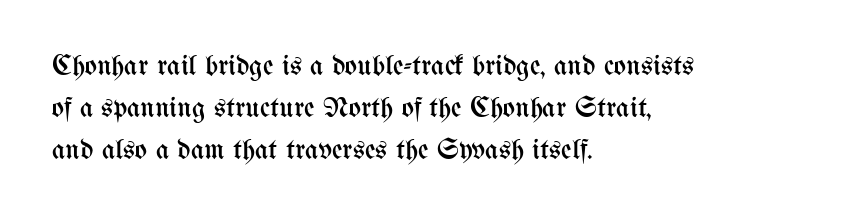
Q: Is the text bold? A: No.
Q: Is the text italic (slanted)? A: No, it is upright.
Q: Is the text underlined? A: No.
Q: How is the paragraph aligned? A: Left-aligned.
Q: Is the spacing between letters normal or unusually wide? A: Normal.
Q: Is the spacing between lines tight, normal or loose? A: Normal.
Q: Width (condensed, normal, or wide)? A: Condensed.
Q: Stroke contrast? A: Medium.
Q: x-height? A: Medium.
Q: Monospaced? A: No.
